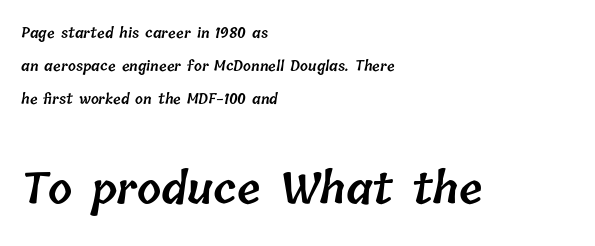
{"bold": "semi", "weight": "semibold", "width": "normal", "stroke_contrast": "low", "x_height": "medium", "monospaced": "no", "underline": "no", "align": "left", "line_spacing": "loose", "line_spacing_ratio": 2.34, "letter_spacing": "normal", "letter_spacing_em": 0.0, "larger_block": "second", "size_ratio": 3.07, "glyph_px": 43}
